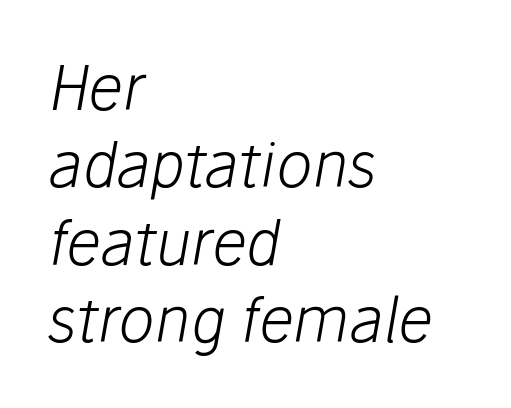
Q: Is the text bold? A: No.
Q: Is the text italic (slanted)? A: Yes, it leans right by about 10 degrees.
Q: Is the text underlined? A: No.
Q: How is the paragraph aligned? A: Left-aligned.
Q: Is the spacing between letters normal or unusually wide? A: Normal.
Q: Is the spacing between lines tight, normal or loose? A: Normal.
Q: Width (condensed, normal, or wide)? A: Normal.
Q: Stroke contrast? A: Low.
Q: x-height? A: Medium.
Q: Monospaced? A: No.
